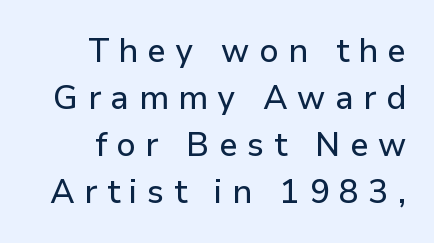
Q: Is the text italic (slanted)? A: No, it is upright.
Q: Is the typeface a serif or a sans-serif typeface? A: Sans-serif.
Q: Is the text underlined? A: No.
Q: How is the paragraph aligned? A: Right-aligned.
Q: Is the spacing between letters normal or unusually wide? A: Unusually wide.
Q: Is the spacing between lines tight, normal or loose? A: Normal.
Q: Width (condensed, normal, or wide)? A: Normal.
Q: Stroke contrast? A: Low.
Q: x-height? A: Medium.
Q: Monospaced? A: No.
